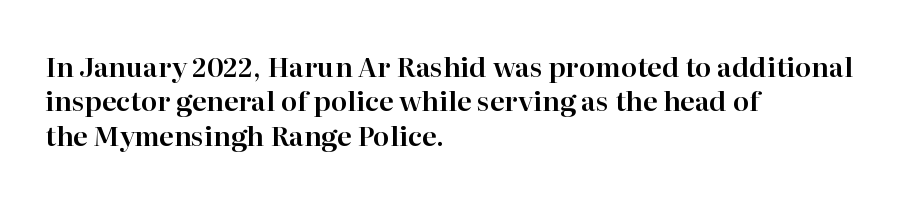
{"italic": "no", "underline": "no", "align": "left", "line_spacing": "normal", "line_spacing_ratio": 1.27, "letter_spacing": "normal", "letter_spacing_em": 0.0, "glyph_px": 27}
